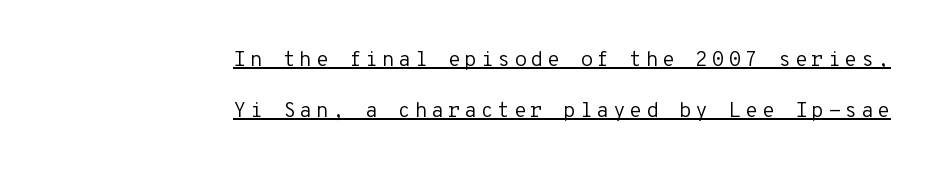
The image shows 21 px text type, upright; set right-aligned, loose line spacing (2.43x), underlined.
